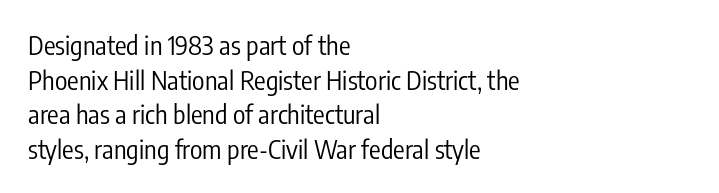
{"italic": "no", "bold": "no", "underline": "no", "align": "left", "line_spacing": "normal", "line_spacing_ratio": 1.33, "letter_spacing": "normal", "letter_spacing_em": 0.0, "glyph_px": 26}
